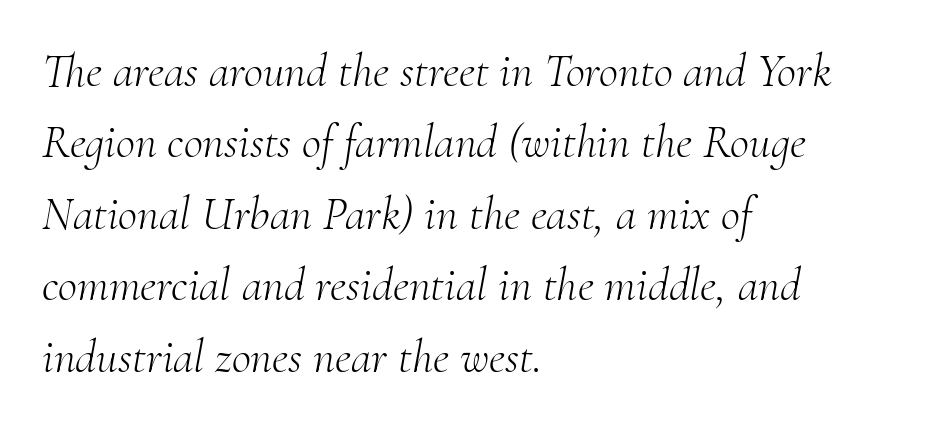
Q: Is the text bold? A: No.
Q: Is the text italic (slanted)? A: Yes, it leans right by about 10 degrees.
Q: Is the typeface a serif or a sans-serif typeface? A: Serif.
Q: Is the text underlined? A: No.
Q: How is the paragraph aligned? A: Left-aligned.
Q: Is the spacing between letters normal or unusually wide? A: Normal.
Q: Is the spacing between lines tight, normal or loose? A: Normal.
Q: Width (condensed, normal, or wide)? A: Normal.
Q: Stroke contrast? A: Medium.
Q: x-height? A: Small.
Q: Monospaced? A: No.
